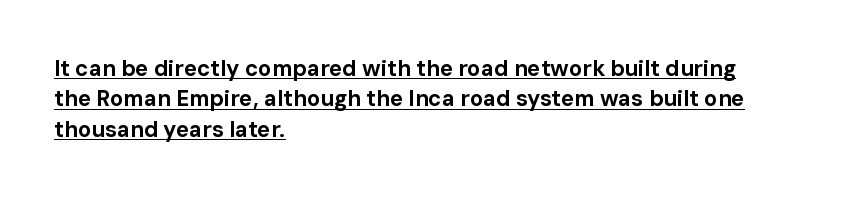
Posture: vertical. The lines in this sample share a left origin and differ only in where they stop. The sample's only ornament is a line tracing under the words. Strong, thick strokes mark this as bold type. The face used here is rendered with its standard letterfit. Does the leading feel generous? No, just average.
